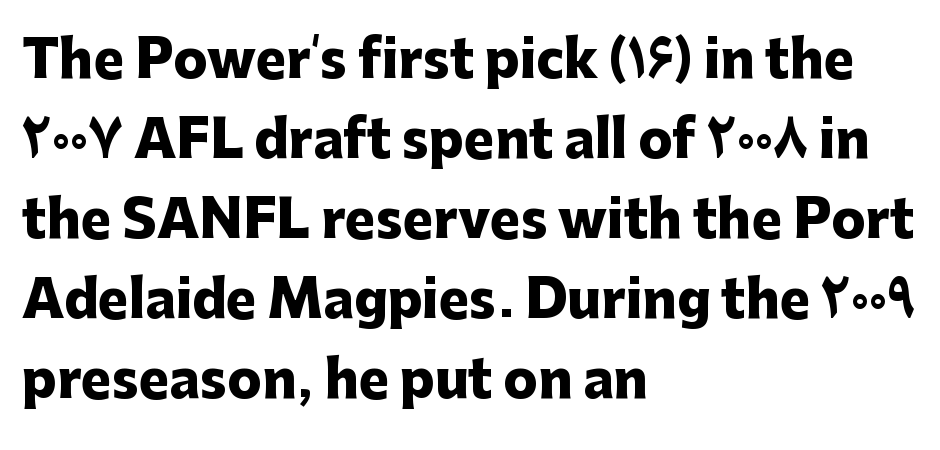
{"serif": "no", "italic": "no", "bold": "yes", "weight": "heavy", "width": "normal", "stroke_contrast": "low", "x_height": "medium", "monospaced": "no", "underline": "no", "align": "left", "line_spacing": "normal", "line_spacing_ratio": 1.57, "letter_spacing": "normal", "letter_spacing_em": 0.0, "glyph_px": 51}
